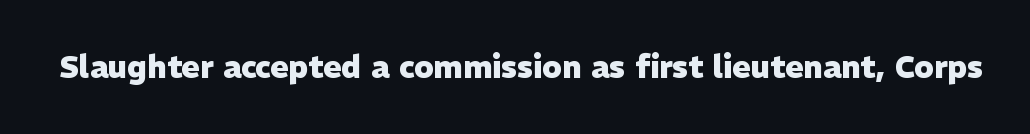
Q: Is the text bold? A: Yes.
Q: Is the text italic (slanted)? A: No, it is upright.
Q: Is the typeface a serif or a sans-serif typeface? A: Sans-serif.
Q: Is the text underlined? A: No.
Q: Is the spacing between letters normal or unusually wide? A: Normal.
Q: Width (condensed, normal, or wide)? A: Normal.
Q: Stroke contrast? A: Low.
Q: x-height? A: Medium.
Q: Monospaced? A: No.
